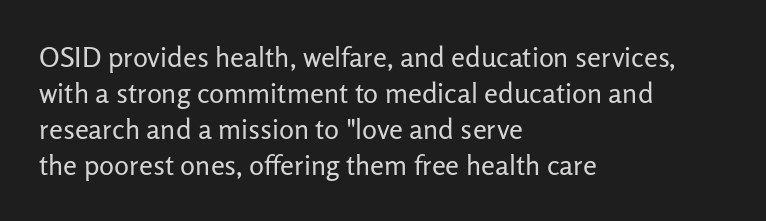
{"serif": "no", "italic": "no", "bold": "no", "weight": "regular", "width": "normal", "stroke_contrast": "low", "x_height": "medium", "monospaced": "no", "underline": "no", "align": "left", "line_spacing": "normal", "line_spacing_ratio": 1.28, "letter_spacing": "normal", "letter_spacing_em": 0.0, "glyph_px": 28}
